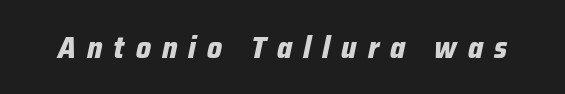
{"italic": "yes", "lean": "right", "slant_degrees": 12, "bold": "yes", "weight": "bold", "width": "condensed", "stroke_contrast": "low", "x_height": "medium", "monospaced": "no", "underline": "no", "letter_spacing": "wide", "letter_spacing_em": 0.36, "glyph_px": 31}
